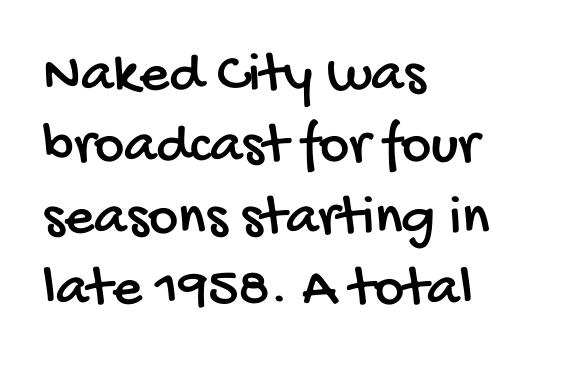
The passage shown is typeset with a sans-serif family. Descenders hang freely into open space. Alignment: flush left. You could not count columns in this text — the font is proportionally spaced. Look at the tracking — it's just the regular setting, nothing added.
